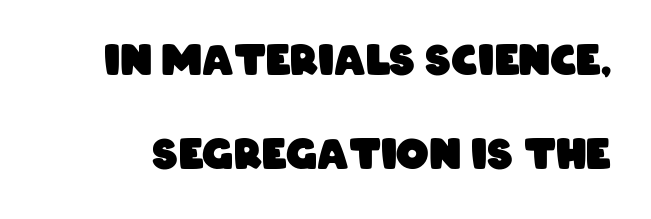
Q: Is the text bold? A: Yes.
Q: Is the typeface a serif or a sans-serif typeface? A: Sans-serif.
Q: Is the text underlined? A: No.
Q: Is the spacing between letters normal or unusually wide? A: Normal.
Q: Is the spacing between lines tight, normal or loose? A: Loose.
Q: Width (condensed, normal, or wide)? A: Condensed.
Q: Stroke contrast? A: Low.
Q: x-height? A: Large.
Q: Monospaced? A: No.
